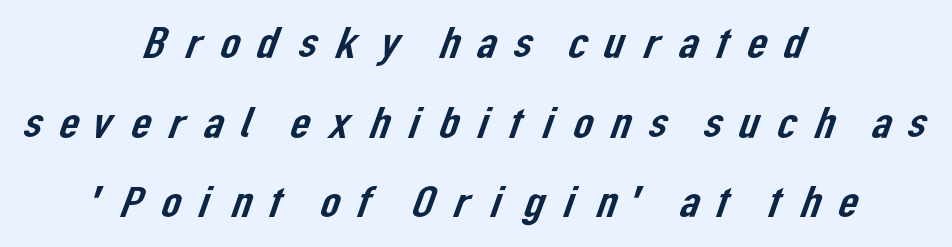
Display-style spreading of the glyphs; the letterfit is very open. Is this a sans? Yes — the strokes have no serifs. Leftover space on each line is divided equally before and after the words. A clean baseline with only descenders dipping below it. Note the varied advance widths — an 'i' is clearly narrower than an 'm'.
